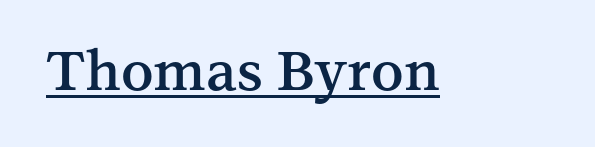
The image shows 55 px semibold serif type, upright; set normal letter spacing, underlined; medium stroke contrast and a medium x-height.
